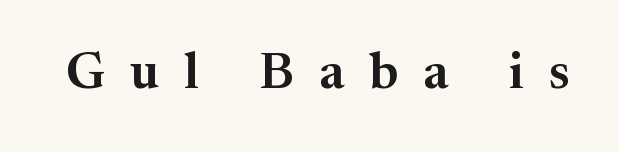
Q: Is the text italic (slanted)? A: No, it is upright.
Q: Is the typeface a serif or a sans-serif typeface? A: Serif.
Q: Is the text underlined? A: No.
Q: Is the spacing between letters normal or unusually wide? A: Unusually wide.
Q: Width (condensed, normal, or wide)? A: Normal.
Q: Stroke contrast? A: Medium.
Q: x-height? A: Medium.
Q: Monospaced? A: No.
